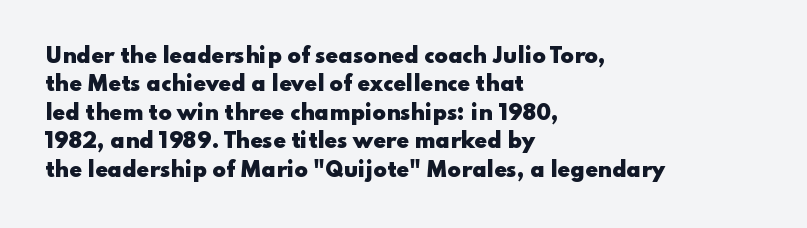
Has an underline been added? It has not. Here the glyphs are tracked normally, forming tight word shapes. Compared with typical paragraphs, the rows here are spaced about the same. The characters look thick and weighty, a clear bold.
